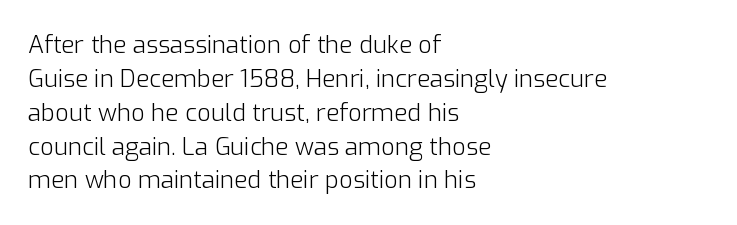
Q: Is the text bold? A: No.
Q: Is the text italic (slanted)? A: No, it is upright.
Q: Is the text underlined? A: No.
Q: How is the paragraph aligned? A: Left-aligned.
Q: Is the spacing between letters normal or unusually wide? A: Normal.
Q: Is the spacing between lines tight, normal or loose? A: Normal.
